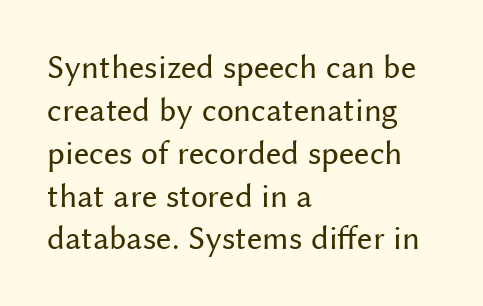
The image shows 34 px regular-weight sans-serif type, upright; set left-aligned, normal line spacing (1.26x), normal letter spacing, not underlined; medium stroke contrast and a medium x-height.
